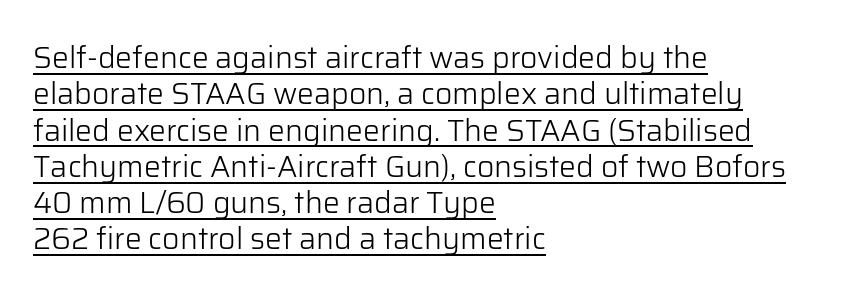
Are there feet on the stems? There aren't — it's a sans. These glyphs show unthickened strokes, regular width or finer. The passage shown is underscored from start to finish. This rendering leaves character spacing at its baseline value. This sample has the flowing, uneven cadence of proportional lettering.
